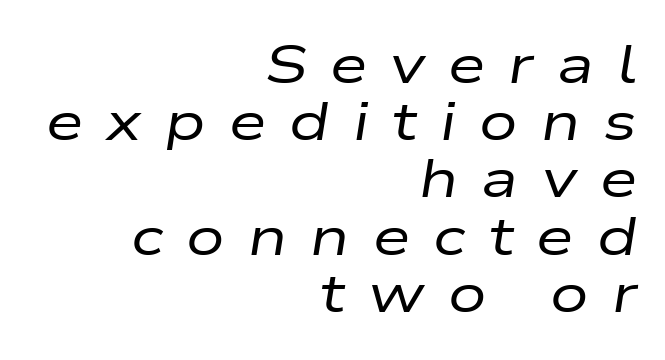
Q: Is the text bold? A: No.
Q: Is the text italic (slanted)? A: Yes, it leans right by about 9 degrees.
Q: Is the text underlined? A: No.
Q: How is the paragraph aligned? A: Right-aligned.
Q: Is the spacing between letters normal or unusually wide? A: Unusually wide.
Q: Is the spacing between lines tight, normal or loose? A: Tight.
Q: Width (condensed, normal, or wide)? A: Wide.
Q: Stroke contrast? A: Low.
Q: x-height? A: Medium.
Q: Monospaced? A: No.
